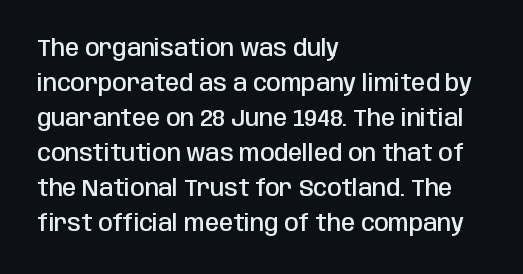
The image shows 23 px text type, upright; set left-aligned, normal line spacing (1.52x), normal letter spacing, not underlined.
